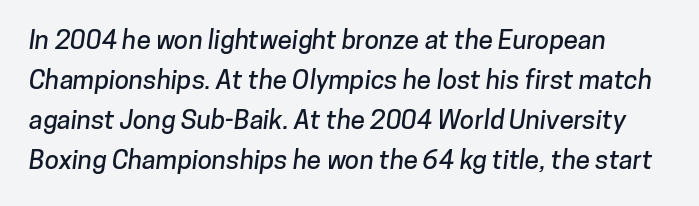
The image shows 26 px text type; set normal line spacing (1.54x), normal letter spacing, not underlined.
